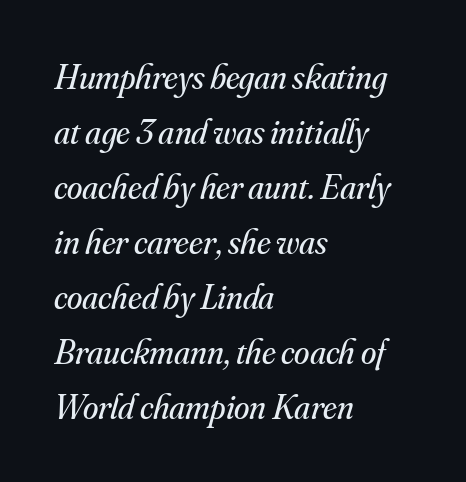
The image shows 35 px regular-weight serif type, italic (leaning right); set left-aligned, normal line spacing (1.57x), normal letter spacing, not underlined; medium stroke contrast and a small x-height.
